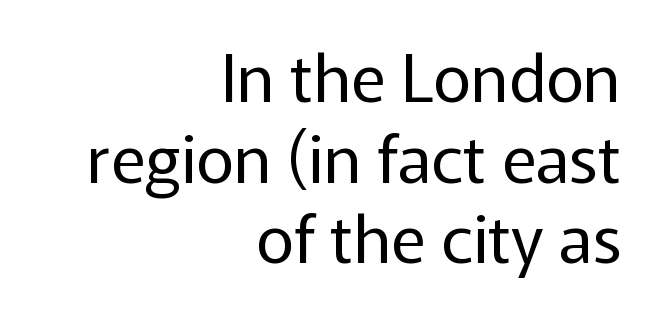
Q: Is the text bold? A: No.
Q: Is the text italic (slanted)? A: No, it is upright.
Q: Is the typeface a serif or a sans-serif typeface? A: Sans-serif.
Q: Is the text underlined? A: No.
Q: How is the paragraph aligned? A: Right-aligned.
Q: Is the spacing between letters normal or unusually wide? A: Normal.
Q: Width (condensed, normal, or wide)? A: Normal.
Q: Stroke contrast? A: Low.
Q: x-height? A: Medium.
Q: Monospaced? A: No.
